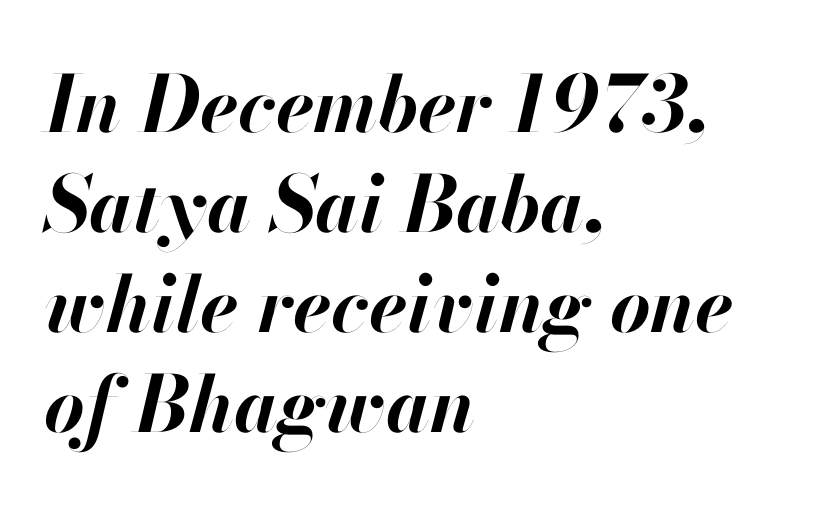
These words are printed bold, with thick strokes throughout. Casual observation: everything's shoved over to the left. Honestly, the row spacing looks completely unremarkable. Words appear dense and cohesive because spacing is normal. Lines of text with bare space underneath.
